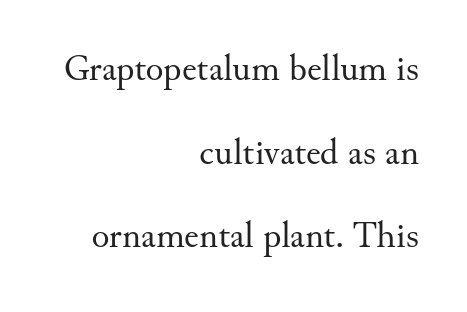
The letters advance in unequal steps, a hallmark of proportional type. Counters stay open thanks to moderate or lighter strokes. The glyphs are unaccompanied by any horizontal stroke below them. The letters stand upright; this is a roman face.
